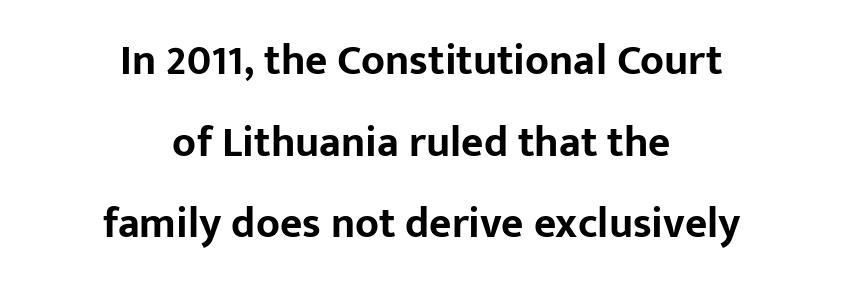
{"serif": "no", "italic": "no", "bold": "yes", "weight": "bold", "width": "normal", "stroke_contrast": "low", "x_height": "medium", "monospaced": "no", "underline": "no", "align": "center", "line_spacing": "loose", "line_spacing_ratio": 1.9, "letter_spacing": "normal", "letter_spacing_em": 0.0, "glyph_px": 43}
